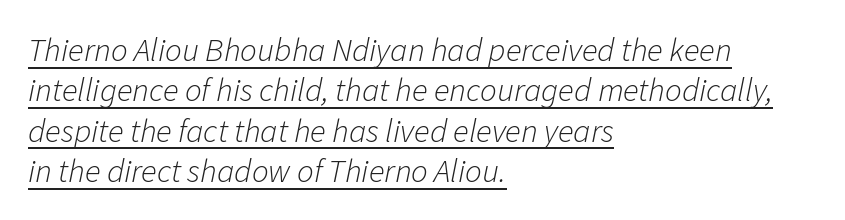
Q: Is the text bold? A: No.
Q: Is the text italic (slanted)? A: Yes, it leans right by about 11 degrees.
Q: Is the text underlined? A: Yes.
Q: How is the paragraph aligned? A: Left-aligned.
Q: Is the spacing between letters normal or unusually wide? A: Normal.
Q: Width (condensed, normal, or wide)? A: Normal.
Q: Stroke contrast? A: Low.
Q: x-height? A: Medium.
Q: Monospaced? A: No.
